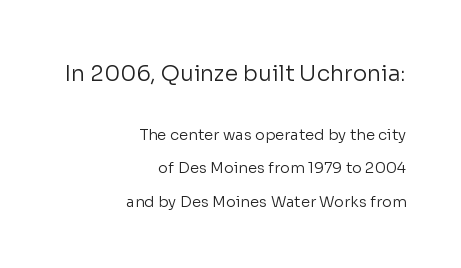
{"italic": "no", "bold": "no", "underline": "no", "align": "right", "line_spacing": "loose", "line_spacing_ratio": 2.24, "letter_spacing": "normal", "letter_spacing_em": 0.0, "larger_block": "first", "size_ratio": 1.47, "glyph_px": 22}
